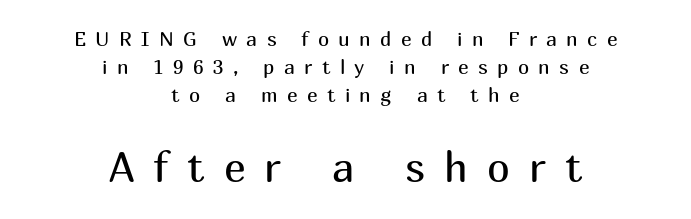
Q: Is the text bold? A: No.
Q: Is the text italic (slanted)? A: No, it is upright.
Q: Is the typeface a serif or a sans-serif typeface? A: Sans-serif.
Q: Is the text underlined? A: No.
Q: How is the paragraph aligned? A: Centered.
Q: Is the spacing between letters normal or unusually wide? A: Unusually wide.
Q: Is the spacing between lines tight, normal or loose? A: Normal.
Q: Which block of text is set in a larger size, the first (top) or the second (bottom)? A: The second (bottom) one.
Q: Width (condensed, normal, or wide)? A: Normal.
Q: Stroke contrast? A: Medium.
Q: x-height? A: Medium.
Q: Monospaced? A: No.
